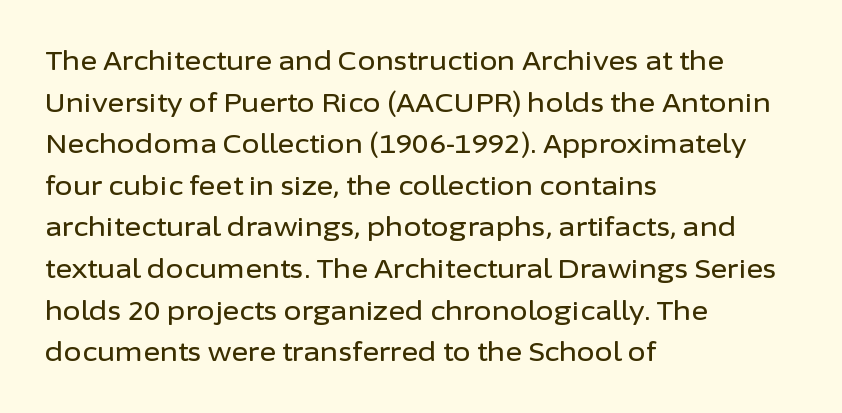
The image shows 26 px text type, upright; set left-aligned, normal line spacing (1.6x), normal letter spacing, not underlined.
